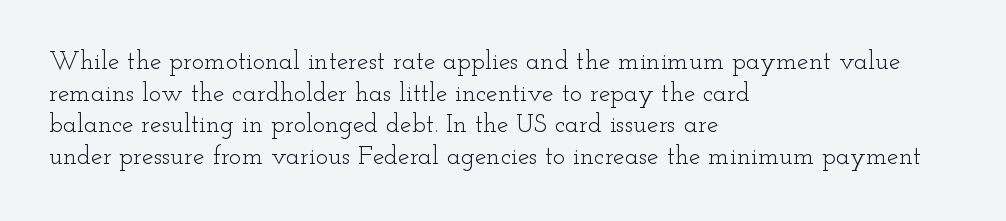
Nope, not italic — everything's standing straight. The font is comparable to plain body text, perhaps lighter. Inter-character spacing is left at the font's built-in metrics. The zone under the glyphs is completely vacant. These lines are set flush left with a ragged right edge.
